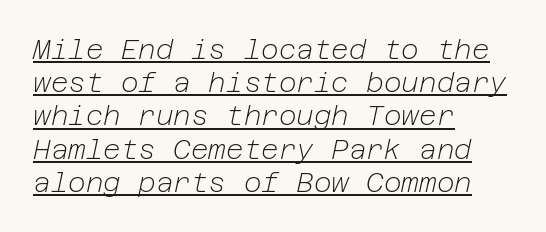
The image shows 27 px text type, italic (leaning right); set left-aligned, line spacing 1.23x, normal letter spacing, underlined.
